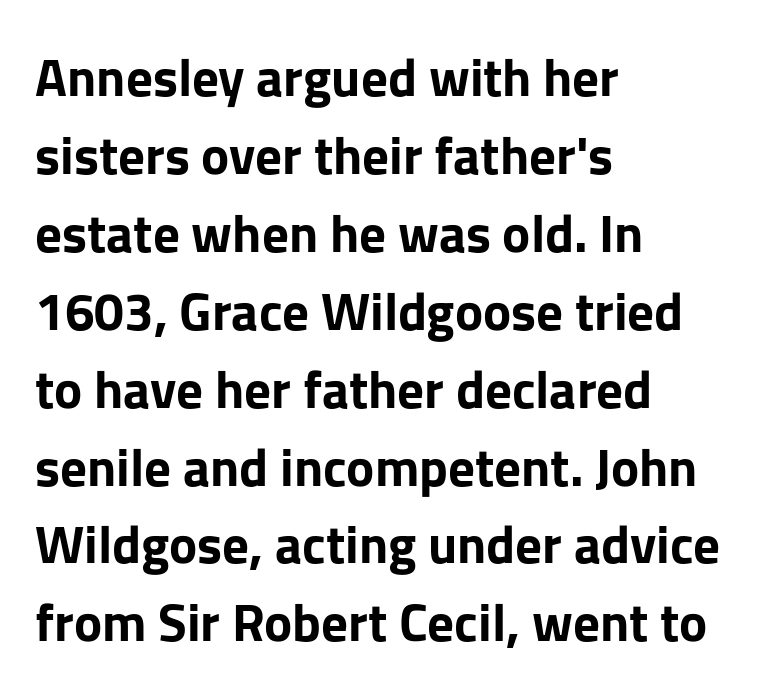
The image shows 53 px bold sans-serif type, upright; set left-aligned, normal line spacing (1.47x), normal letter spacing, not underlined; low stroke contrast and a medium x-height.
